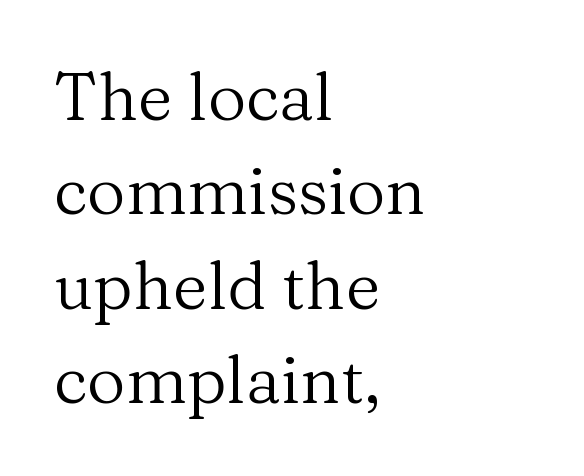
{"serif": "yes", "italic": "no", "bold": "no", "weight": "regular", "width": "normal", "stroke_contrast": "medium", "x_height": "medium", "monospaced": "no", "underline": "no", "align": "left", "line_spacing": "normal", "line_spacing_ratio": 1.41, "letter_spacing": "normal", "letter_spacing_em": 0.0, "glyph_px": 67}
